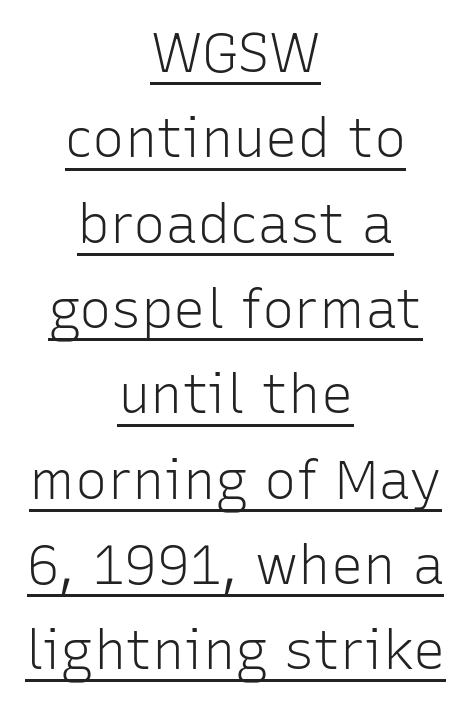
Q: Is the text bold? A: No.
Q: Is the text italic (slanted)? A: No, it is upright.
Q: Is the typeface a serif or a sans-serif typeface? A: Sans-serif.
Q: Is the text underlined? A: Yes.
Q: How is the paragraph aligned? A: Centered.
Q: Is the spacing between letters normal or unusually wide? A: Normal.
Q: Is the spacing between lines tight, normal or loose? A: Normal.
Q: Width (condensed, normal, or wide)? A: Normal.
Q: Stroke contrast? A: Low.
Q: x-height? A: Medium.
Q: Monospaced? A: No.
